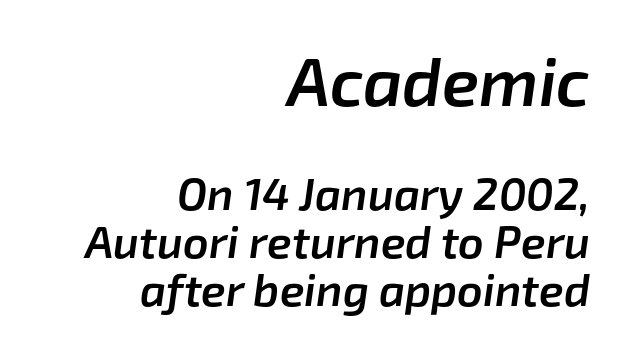
Q: Is the text bold? A: Semi-bold.
Q: Is the text italic (slanted)? A: Yes, it leans right by about 8 degrees.
Q: Is the text underlined? A: No.
Q: How is the paragraph aligned? A: Right-aligned.
Q: Is the spacing between letters normal or unusually wide? A: Normal.
Q: Is the spacing between lines tight, normal or loose? A: Tight.
Q: Which block of text is set in a larger size, the first (top) or the second (bottom)? A: The first (top) one.
Q: Width (condensed, normal, or wide)? A: Normal.
Q: Stroke contrast? A: Low.
Q: x-height? A: Medium.
Q: Monospaced? A: No.
